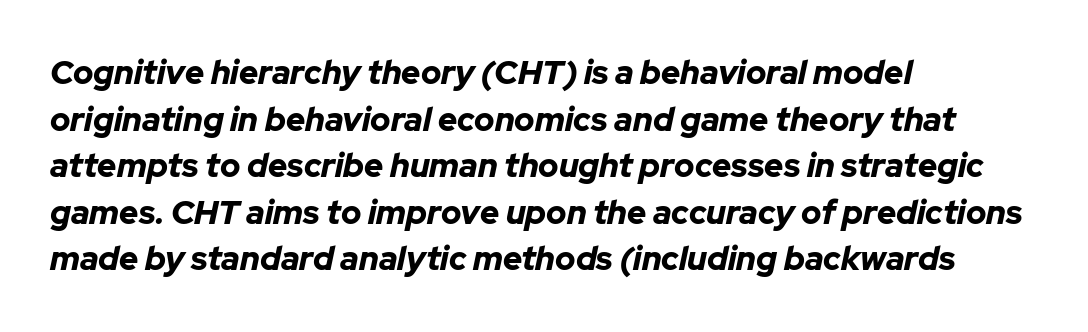
{"italic": "yes", "lean": "right", "slant_degrees": 12, "bold": "yes", "weight": "bold", "width": "normal", "stroke_contrast": "low", "x_height": "medium", "monospaced": "no", "underline": "no", "align": "left", "line_spacing": "normal", "line_spacing_ratio": 1.41, "letter_spacing": "normal", "letter_spacing_em": 0.0, "glyph_px": 33}
